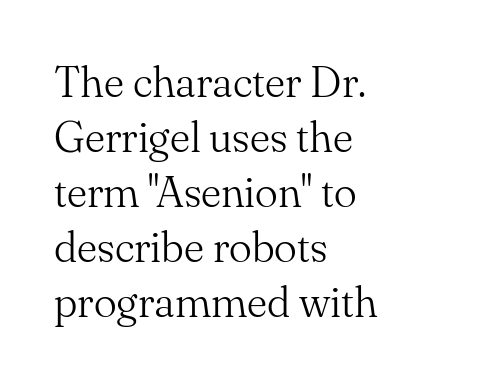
Where is the straight margin? On the left. Posture: straight, roman, zero tilt. Each row of text sits above clean, open space. Students, observe: this is what conventionally led text looks like. The rendering uses natural spacing where letterforms have individual widths. Compared with a typical body face, this is equally light or lighter still.
